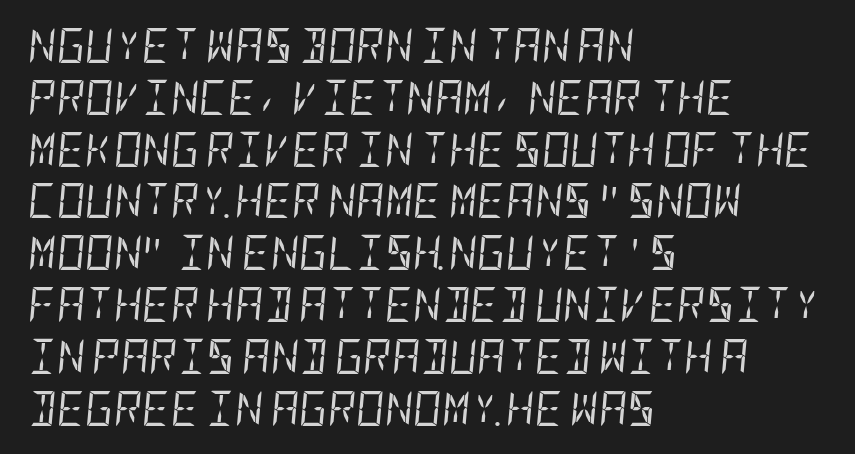
Q: Is the text bold? A: No.
Q: Is the text italic (slanted)? A: Yes, it leans right by about 5 degrees.
Q: Is the text underlined? A: No.
Q: How is the paragraph aligned? A: Left-aligned.
Q: Is the spacing between letters normal or unusually wide? A: Normal.
Q: Is the spacing between lines tight, normal or loose? A: Normal.
Q: Width (condensed, normal, or wide)? A: Condensed.
Q: Stroke contrast? A: Low.
Q: x-height? A: Large.
